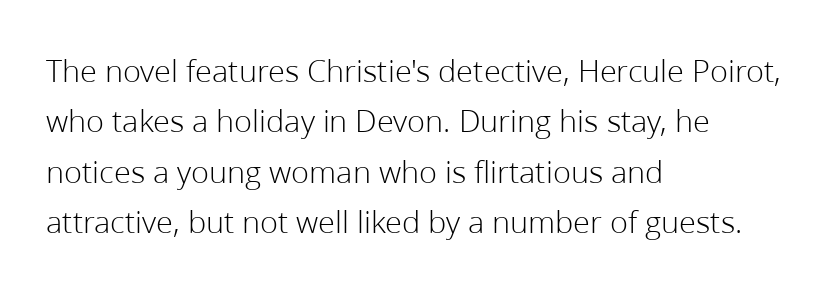
Q: Is the text bold? A: No.
Q: Is the text italic (slanted)? A: No, it is upright.
Q: Is the typeface a serif or a sans-serif typeface? A: Sans-serif.
Q: Is the text underlined? A: No.
Q: How is the paragraph aligned? A: Left-aligned.
Q: Is the spacing between letters normal or unusually wide? A: Normal.
Q: Is the spacing between lines tight, normal or loose? A: Normal.
Q: Width (condensed, normal, or wide)? A: Normal.
Q: Stroke contrast? A: Low.
Q: x-height? A: Medium.
Q: Monospaced? A: No.
